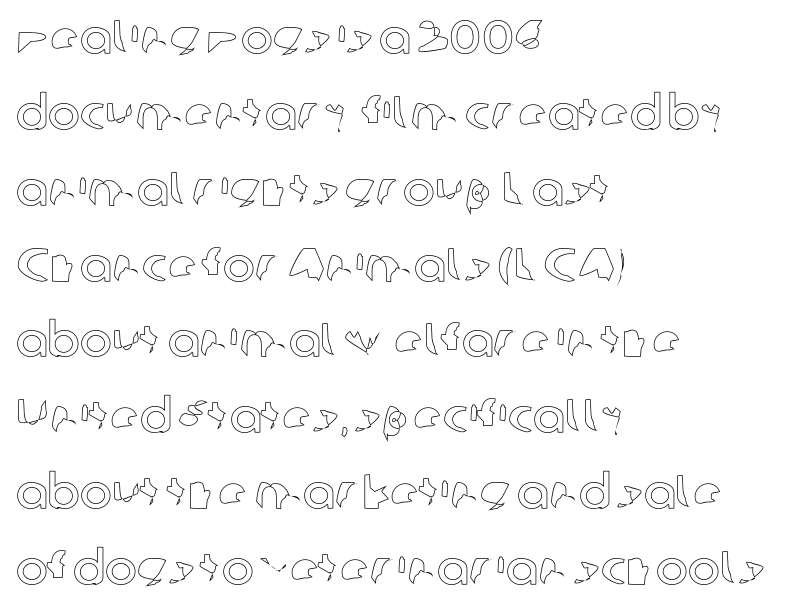
{"italic": "no", "width": "normal", "x_height": "medium", "monospaced": "no", "underline": "no", "align": "left", "line_spacing": "normal", "line_spacing_ratio": 1.58, "letter_spacing": "normal", "letter_spacing_em": 0.0, "glyph_px": 48}
